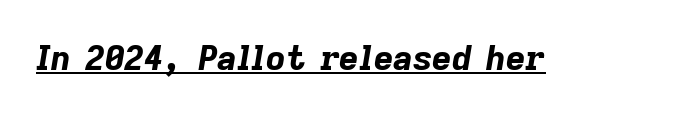
The tracking reads as untouched default to a designer's eye. Quick note: underline on. If you drew a line through each stem, it would be angled. These lines are rendered in a variable-pitch font. Thick stems and heavy bowls — unmistakably bold.
